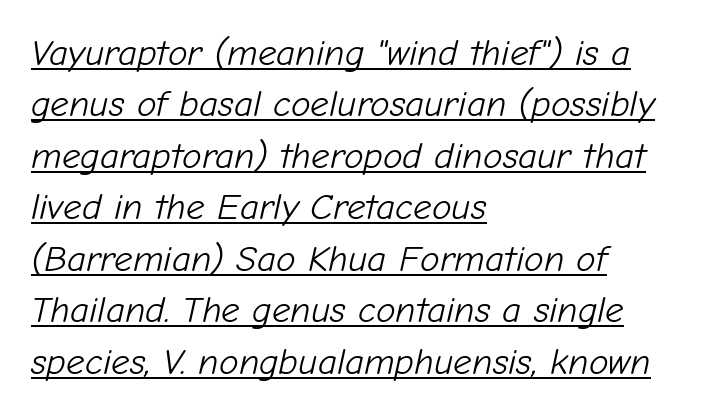
Q: Is the text bold? A: No.
Q: Is the text italic (slanted)? A: Yes, it leans right by about 12 degrees.
Q: Is the text underlined? A: Yes.
Q: How is the paragraph aligned? A: Left-aligned.
Q: Is the spacing between letters normal or unusually wide? A: Normal.
Q: Is the spacing between lines tight, normal or loose? A: Normal.
Q: Width (condensed, normal, or wide)? A: Normal.
Q: Stroke contrast? A: Low.
Q: x-height? A: Medium.
Q: Monospaced? A: No.
